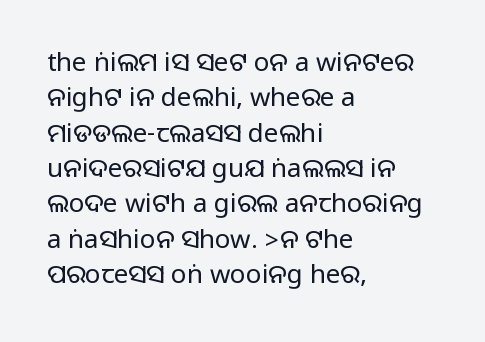
The image shows 26 px text type, upright; set left-aligned, normal line spacing (1.36x), normal letter spacing, not underlined.
